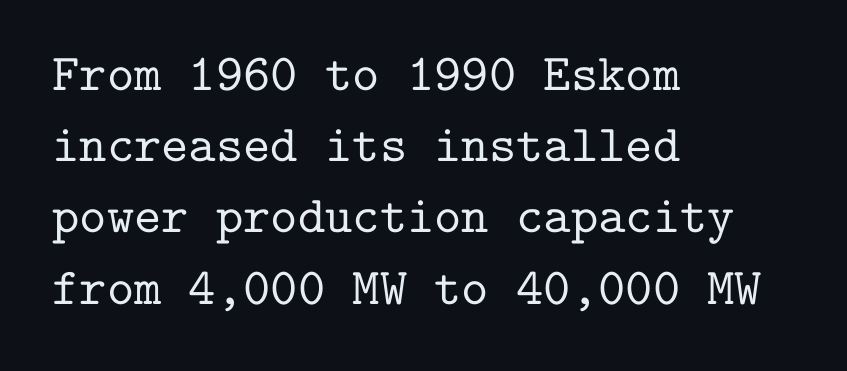
Q: Is the text italic (slanted)? A: No, it is upright.
Q: Is the typeface a serif or a sans-serif typeface? A: Serif.
Q: Is the text underlined? A: No.
Q: How is the paragraph aligned? A: Left-aligned.
Q: Is the spacing between letters normal or unusually wide? A: Normal.
Q: Is the spacing between lines tight, normal or loose? A: Normal.
Q: Width (condensed, normal, or wide)? A: Normal.
Q: Stroke contrast? A: Low.
Q: x-height? A: Medium.
Q: Monospaced? A: Yes.
